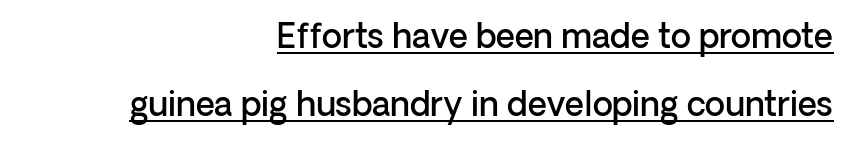
You could fit nearly another row in the gap between these rows. A somewhat darkened texture: the type is semibold rather than bold. The lettering stays uniformly vertical, giving the passage a roman look. Honestly, the letter spacing is just normal — you wouldn't notice it.
